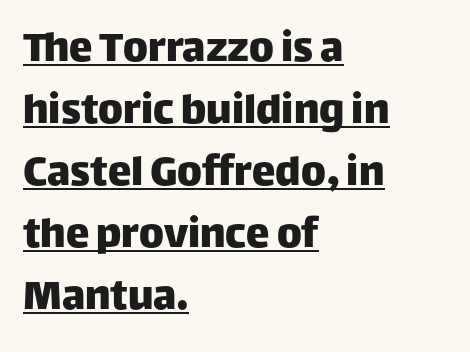
The image shows 47 px sans-serif type, upright; set left-aligned, normal line spacing (1.32x), normal letter spacing, underlined; low stroke contrast and a large x-height.
